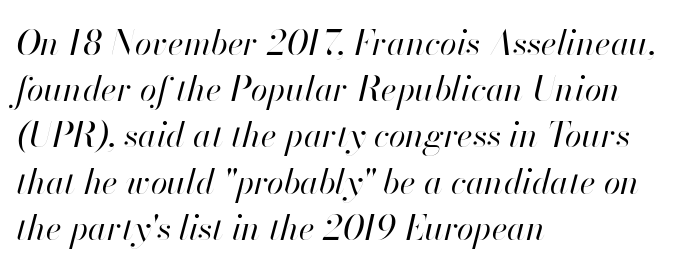
The image shows 34 px regular-weight type, italic (leaning right); set left-aligned, normal line spacing (1.36x), normal letter spacing, not underlined; high stroke contrast and a small x-height.
